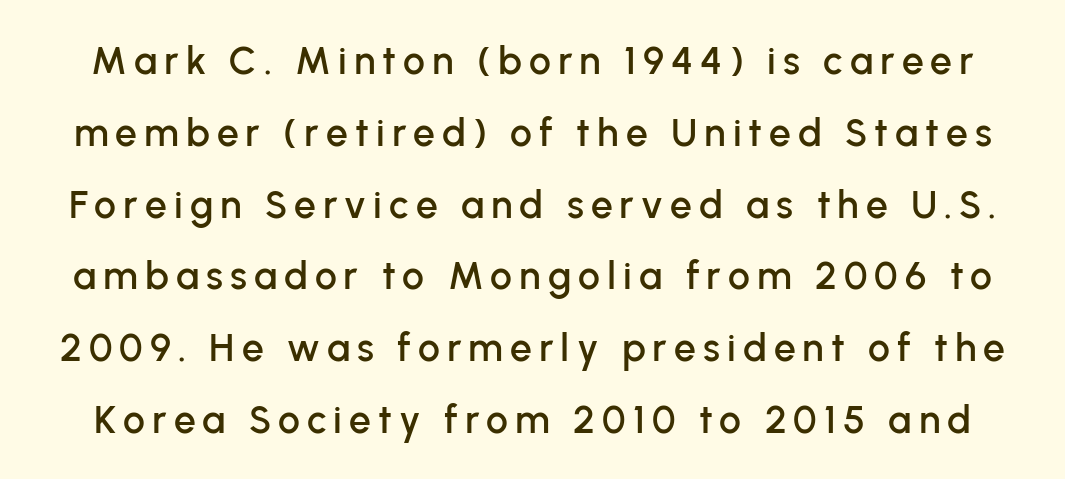
The image shows 39 px sans-serif type, upright; set line spacing 1.84x, not underlined; low stroke contrast and a medium x-height.
